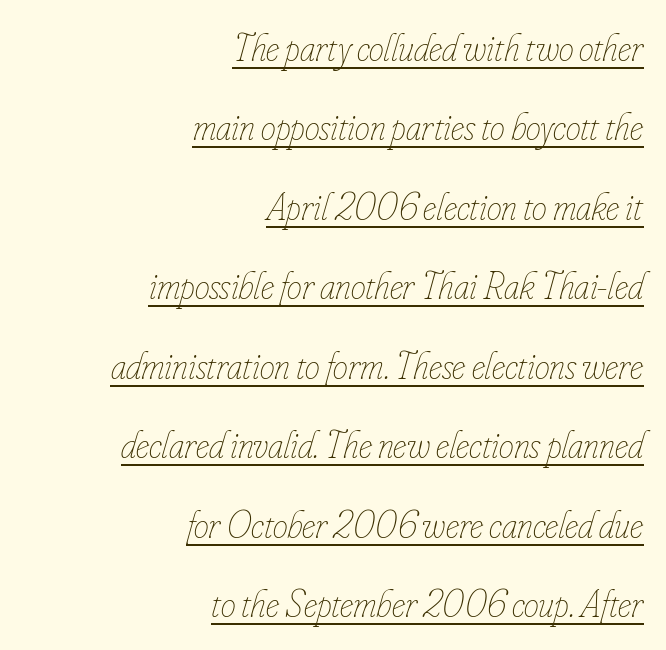
Q: Is the text bold? A: No.
Q: Is the text italic (slanted)? A: Yes, it leans right by about 16 degrees.
Q: Is the text underlined? A: Yes.
Q: How is the paragraph aligned? A: Right-aligned.
Q: Is the spacing between letters normal or unusually wide? A: Normal.
Q: Is the spacing between lines tight, normal or loose? A: Loose.
Q: Width (condensed, normal, or wide)? A: Condensed.
Q: Stroke contrast? A: Low.
Q: x-height? A: Small.
Q: Monospaced? A: No.
